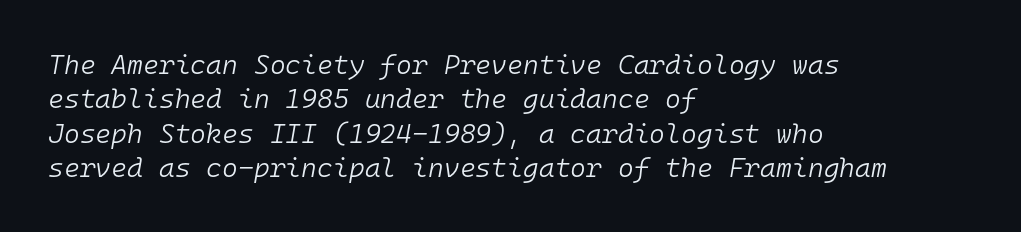
The strip under each line holds only bare page. The lines are quadded left. Italic? Definitely — the glyphs are oblique. The rendering keeps characters at their native spacing.
